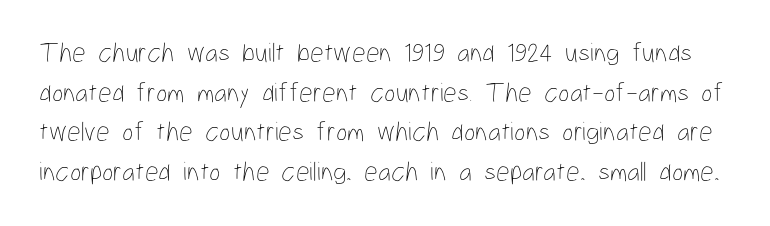
{"italic": "no", "bold": "no", "underline": "no", "line_spacing": "normal", "line_spacing_ratio": 1.47, "letter_spacing": "normal", "letter_spacing_em": 0.0, "glyph_px": 27}
